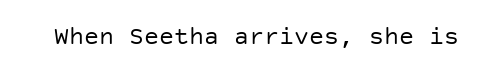
{"italic": "no", "bold": "no", "underline": "no", "letter_spacing": "normal", "letter_spacing_em": 0.0, "glyph_px": 25}
